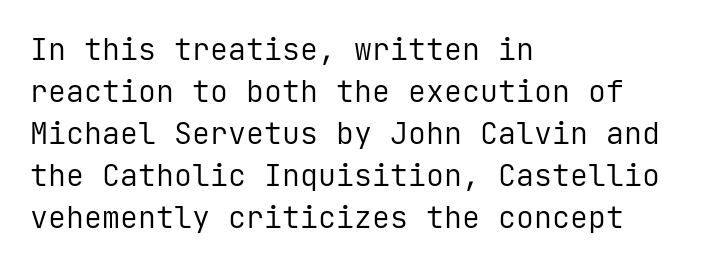
The space between consecutive lines is moderate. Where is the straight margin? On the left. What stands out about the letter spacing? Nothing — it is the standard amount. Weight: regular or lighter.
